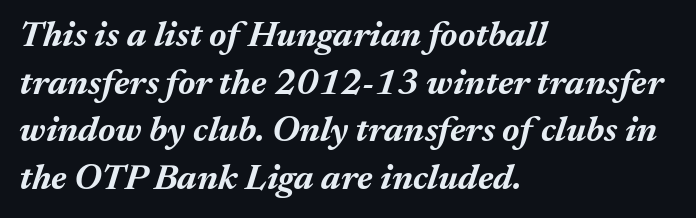
Letters rest on an invisible, unmarked baseline. Nobody touched the tracking dial on this one. Strokes here are thick enough to call this a true bold. These lines stack with their left ends in a neat column.
